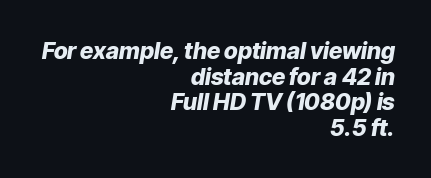
The image shows 23 px bold type, italic (leaning right); set right-aligned, tight line spacing (1.11x), normal letter spacing, not underlined.
